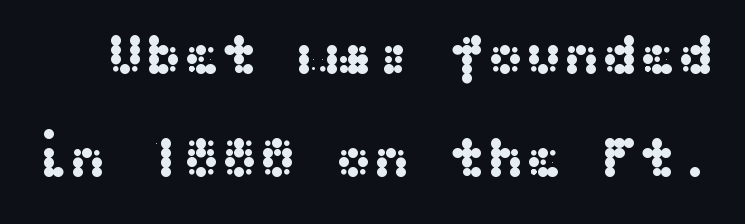
The image shows 57 px wide sans-serif type, upright; set line spacing 1.81x, normal letter spacing, not underlined; medium stroke contrast and a medium x-height.
